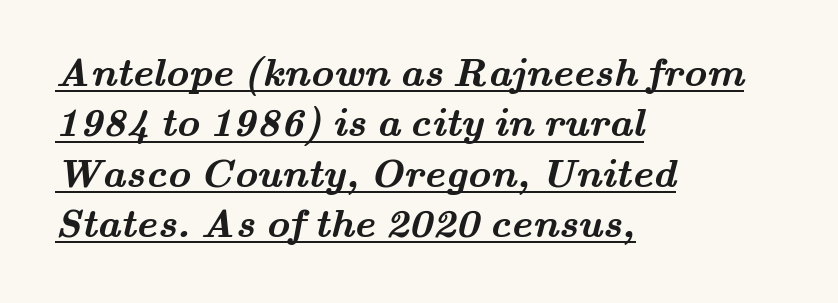
There is no visible air inserted between adjacent glyphs. Classification — serif. If you drew a ruler down the left edge, every line would touch it. A dark, heavy texture on the line: the type is bold. The words here are underlined. The rendering uses a moderate line-height, typical for paragraphs.
